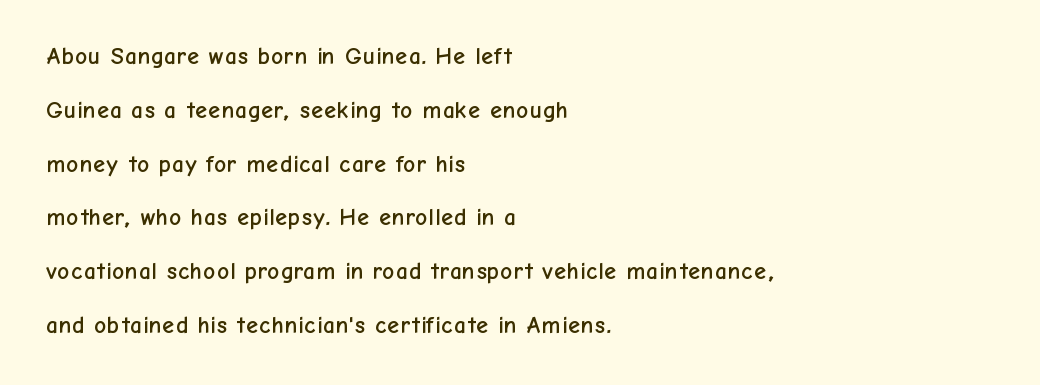
The foot of each line stays bare and open. Posture: upright roman. Vertical spacing — loose. Each word holds together tightly as a unit, with standard inter-letter gaps. Is the block centered? No — it sits flush against the left margin.
